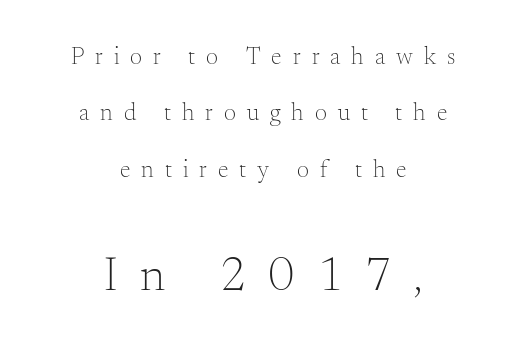
Casual observation: everything's sitting right in the middle. Block two is the big one; block one sits smaller above it. The rendering shows small feet on the letterforms — a serif design. Look at the tracking — it's clearly loosened, letters drifting apart. On a weight scale, this lands at 450 or below.
